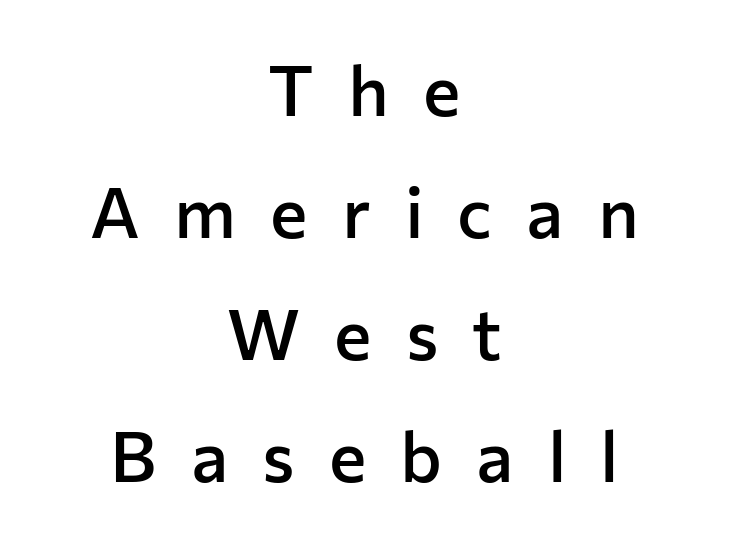
The image shows 71 px semibold sans-serif type, upright; set centered, line spacing 1.72x, unusually wide letter spacing (+0.48 em), not underlined; low stroke contrast and a medium x-height.
